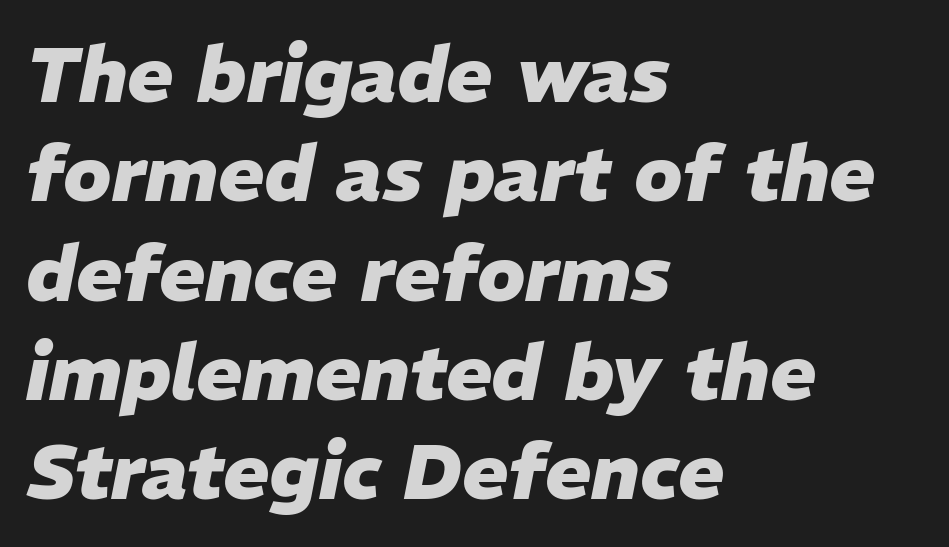
The image shows 77 px heavy type, italic (leaning right); set left-aligned, normal line spacing (1.29x), normal letter spacing, not underlined; low stroke contrast and a medium x-height.
